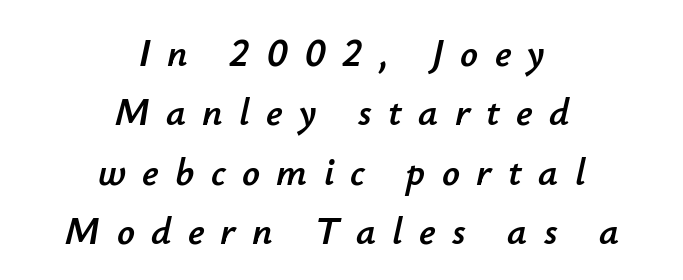
Q: Is the text italic (slanted)? A: Yes, it leans right by about 12 degrees.
Q: Is the text underlined? A: No.
Q: How is the paragraph aligned? A: Centered.
Q: Is the spacing between letters normal or unusually wide? A: Unusually wide.
Q: Is the spacing between lines tight, normal or loose? A: Normal.
Q: Width (condensed, normal, or wide)? A: Normal.
Q: Stroke contrast? A: Low.
Q: x-height? A: Small.
Q: Monospaced? A: No.
